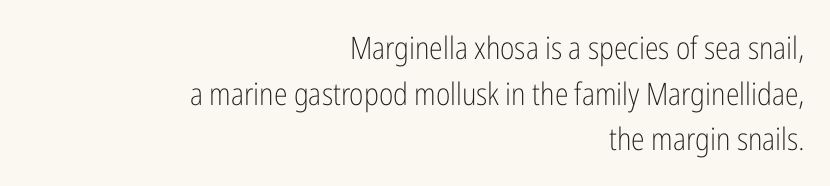
The image shows 31 px light, condensed sans-serif type, upright; set right-aligned, normal line spacing (1.47x), normal letter spacing, not underlined; low stroke contrast and a medium x-height.
